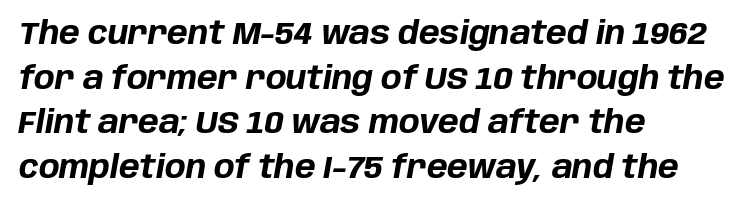
The image shows 31 px bold type, italic (leaning right); set left-aligned, normal line spacing (1.44x), normal letter spacing, not underlined; low stroke contrast and a large x-height.
